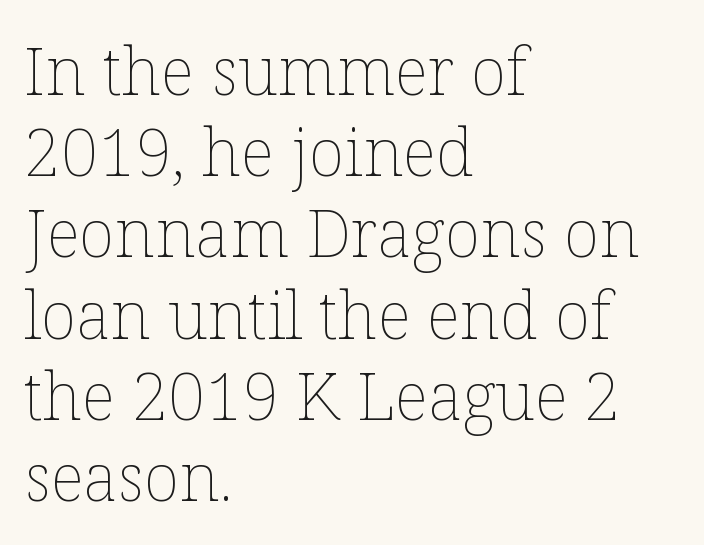
Q: Is the text bold? A: No.
Q: Is the text italic (slanted)? A: No, it is upright.
Q: Is the text underlined? A: No.
Q: How is the paragraph aligned? A: Left-aligned.
Q: Is the spacing between letters normal or unusually wide? A: Normal.
Q: Width (condensed, normal, or wide)? A: Normal.
Q: Stroke contrast? A: Low.
Q: x-height? A: Medium.
Q: Monospaced? A: No.
